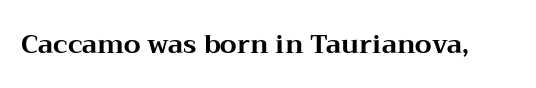
{"italic": "no", "bold": "yes", "underline": "no", "letter_spacing": "normal", "letter_spacing_em": 0.0, "glyph_px": 26}
